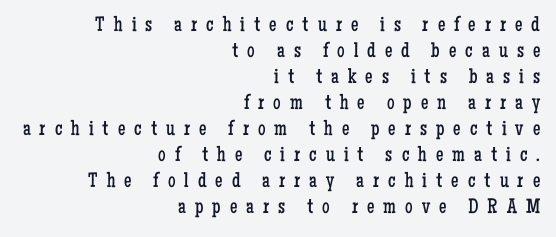
The image shows 21 px text type, upright; set right-aligned, line spacing 1.24x, unusually wide letter spacing (+0.43 em), not underlined.
